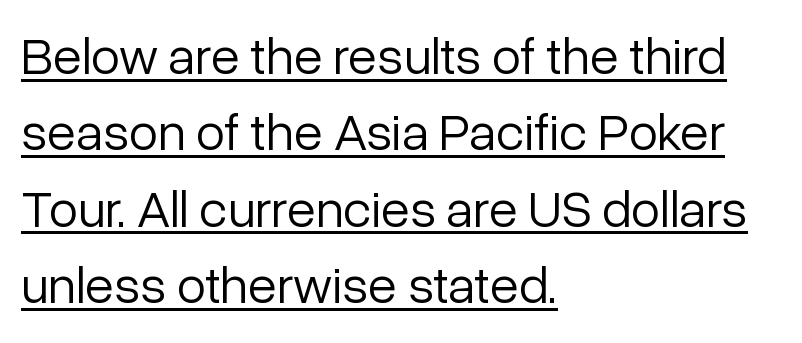
This sample has the flowing, uneven cadence of proportional lettering. The block of text has a typical density, with ordinary space between rows. Letterform terminals end flat and unadorned throughout the passage. The letters stand upright; this is a roman face.
